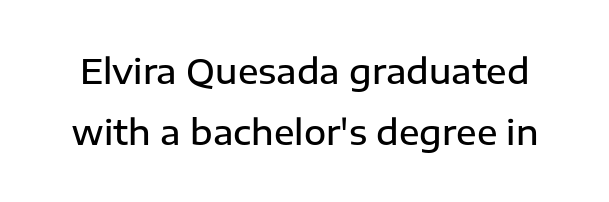
The image shows 34 px semibold sans-serif type, upright; set line spacing 1.8x, normal letter spacing, not underlined; low stroke contrast and a medium x-height.
